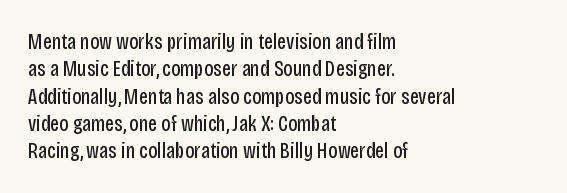
{"italic": "no", "bold": "no", "underline": "no", "align": "left", "line_spacing_ratio": 1.24, "letter_spacing": "normal", "letter_spacing_em": 0.0, "glyph_px": 22}
